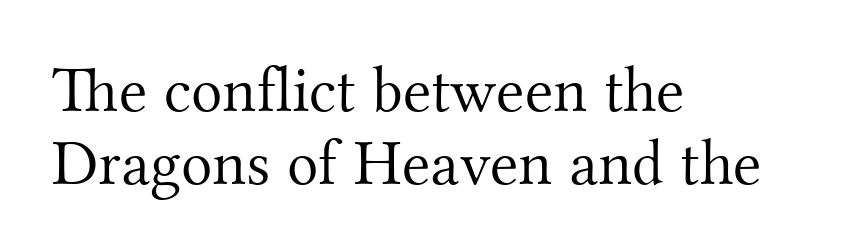
{"serif": "yes", "italic": "no", "bold": "no", "weight": "light", "width": "normal", "stroke_contrast": "medium", "x_height": "small", "monospaced": "no", "underline": "no", "align": "left", "line_spacing": "tight", "line_spacing_ratio": 1.12, "letter_spacing": "normal", "letter_spacing_em": 0.0, "glyph_px": 65}
